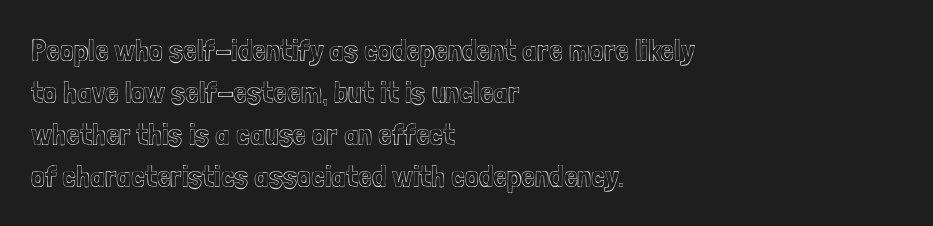
Q: Is the text italic (slanted)? A: No, it is upright.
Q: Is the text underlined? A: No.
Q: How is the paragraph aligned? A: Left-aligned.
Q: Is the spacing between letters normal or unusually wide? A: Normal.
Q: Is the spacing between lines tight, normal or loose? A: Normal.
Q: Width (condensed, normal, or wide)? A: Condensed.
Q: x-height? A: Medium.
Q: Monospaced? A: No.
